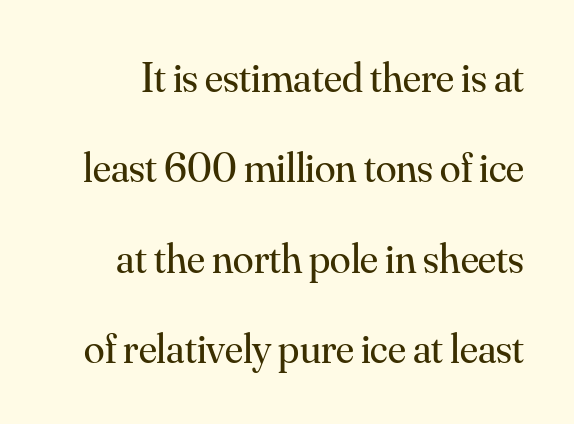
Q: Is the text bold? A: No.
Q: Is the text italic (slanted)? A: No, it is upright.
Q: Is the typeface a serif or a sans-serif typeface? A: Serif.
Q: Is the text underlined? A: No.
Q: Is the spacing between letters normal or unusually wide? A: Normal.
Q: Is the spacing between lines tight, normal or loose? A: Loose.
Q: Width (condensed, normal, or wide)? A: Normal.
Q: Stroke contrast? A: Medium.
Q: x-height? A: Small.
Q: Monospaced? A: No.
